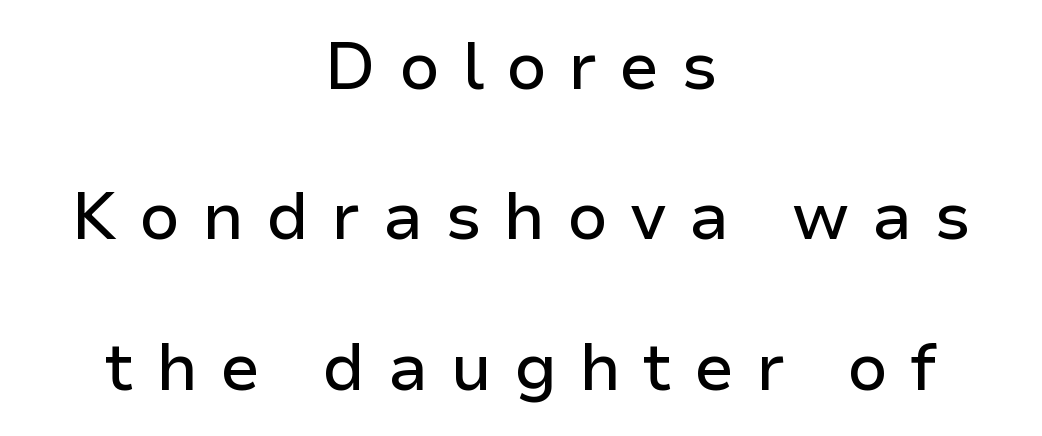
Q: Is the text italic (slanted)? A: No, it is upright.
Q: Is the typeface a serif or a sans-serif typeface? A: Sans-serif.
Q: Is the text underlined? A: No.
Q: How is the paragraph aligned? A: Centered.
Q: Is the spacing between letters normal or unusually wide? A: Unusually wide.
Q: Is the spacing between lines tight, normal or loose? A: Loose.
Q: Width (condensed, normal, or wide)? A: Normal.
Q: Stroke contrast? A: Low.
Q: x-height? A: Medium.
Q: Monospaced? A: No.
